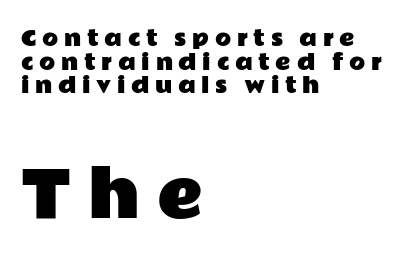
The image shows 63 px wide sans-serif type, upright; set left-aligned, tight line spacing (1.13x), unusually wide letter spacing (+0.27 em), not underlined; the second (bottom) block is 3.0x larger; low stroke contrast and a medium x-height.
